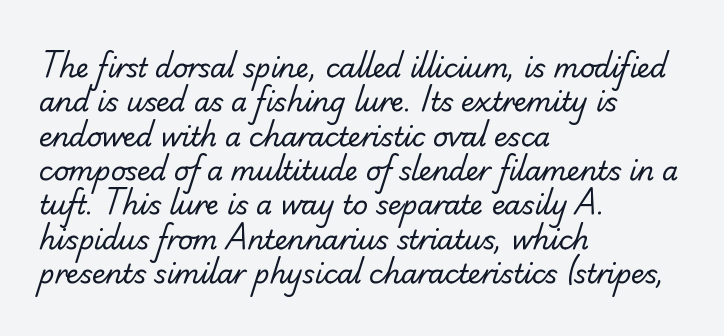
The image shows 26 px text type; set left-aligned, normal line spacing (1.32x), normal letter spacing, not underlined.
